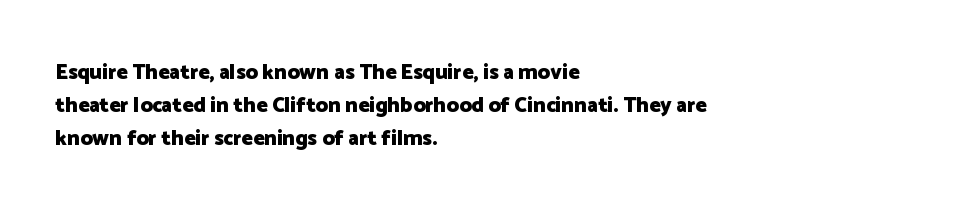
Q: Is the text bold? A: Yes.
Q: Is the text italic (slanted)? A: No, it is upright.
Q: Is the text underlined? A: No.
Q: How is the paragraph aligned? A: Left-aligned.
Q: Is the spacing between letters normal or unusually wide? A: Normal.
Q: Is the spacing between lines tight, normal or loose? A: Normal.
